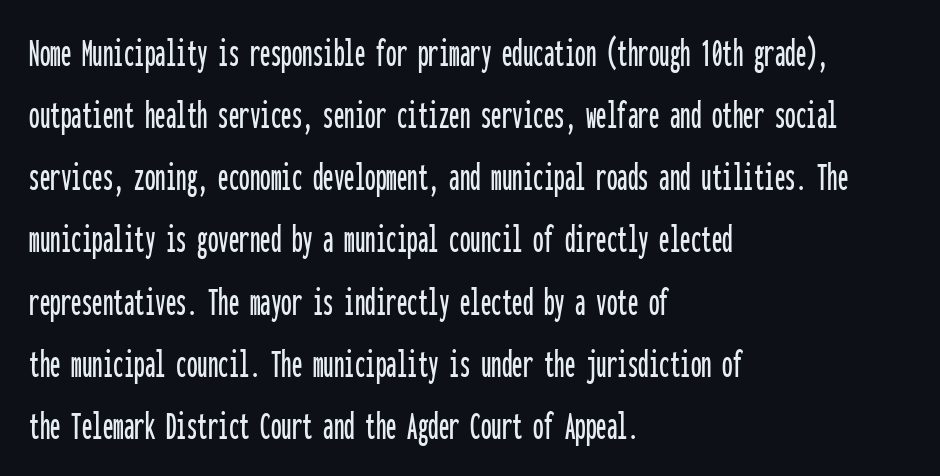
Rendered with straight, roman letterforms. Every character here occupies the same horizontal width, giving the sample a typewriter-like rhythm. Normally led — the rows are evenly, conventionally spaced. Decoration check: the copy has no underline.
